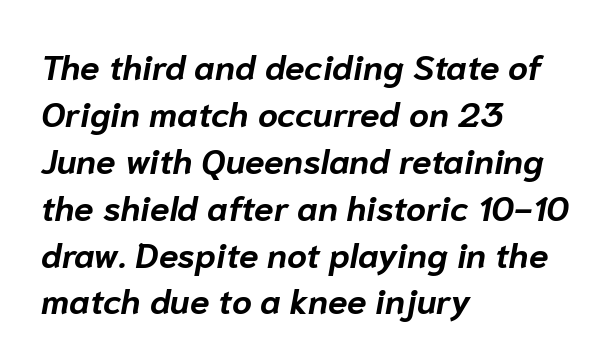
The image shows 35 px bold type, italic (leaning right); set left-aligned, normal line spacing (1.34x), normal letter spacing, not underlined; low stroke contrast and a medium x-height.
